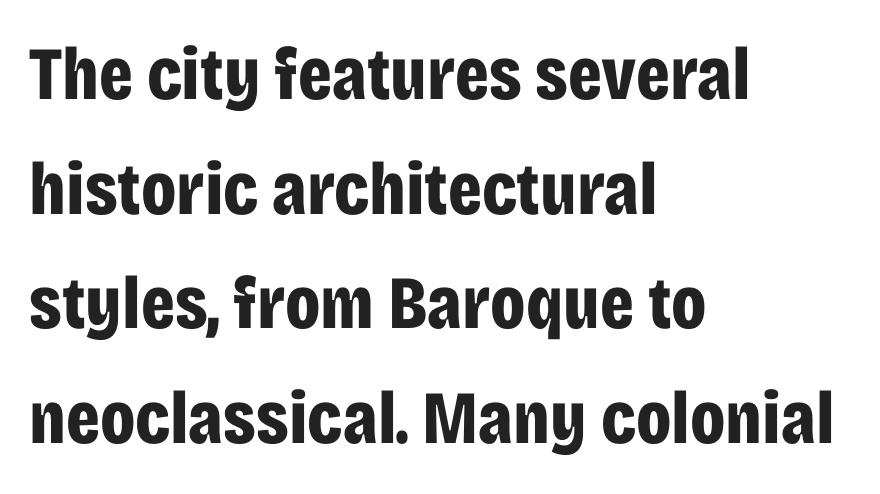
Q: Is the text bold? A: Yes.
Q: Is the text italic (slanted)? A: No, it is upright.
Q: Is the typeface a serif or a sans-serif typeface? A: Sans-serif.
Q: Is the text underlined? A: No.
Q: How is the paragraph aligned? A: Left-aligned.
Q: Is the spacing between letters normal or unusually wide? A: Normal.
Q: Is the spacing between lines tight, normal or loose? A: Normal.
Q: Width (condensed, normal, or wide)? A: Condensed.
Q: Stroke contrast? A: Low.
Q: x-height? A: Large.
Q: Monospaced? A: No.
